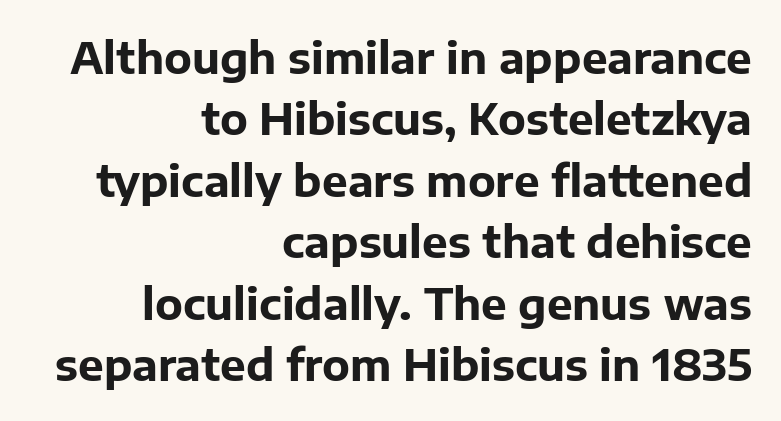
Q: Is the text bold? A: Yes.
Q: Is the text italic (slanted)? A: No, it is upright.
Q: Is the typeface a serif or a sans-serif typeface? A: Sans-serif.
Q: Is the text underlined? A: No.
Q: How is the paragraph aligned? A: Right-aligned.
Q: Is the spacing between letters normal or unusually wide? A: Normal.
Q: Is the spacing between lines tight, normal or loose? A: Normal.
Q: Width (condensed, normal, or wide)? A: Normal.
Q: Stroke contrast? A: Low.
Q: x-height? A: Medium.
Q: Monospaced? A: No.
